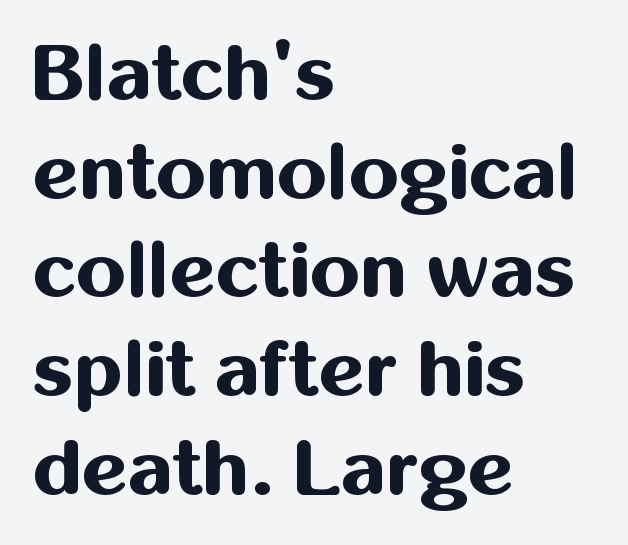
Q: Is the text bold? A: Yes.
Q: Is the text italic (slanted)? A: No, it is upright.
Q: Is the typeface a serif or a sans-serif typeface? A: Sans-serif.
Q: Is the text underlined? A: No.
Q: How is the paragraph aligned? A: Left-aligned.
Q: Is the spacing between letters normal or unusually wide? A: Normal.
Q: Is the spacing between lines tight, normal or loose? A: Normal.
Q: Width (condensed, normal, or wide)? A: Normal.
Q: Stroke contrast? A: Medium.
Q: x-height? A: Medium.
Q: Monospaced? A: No.
